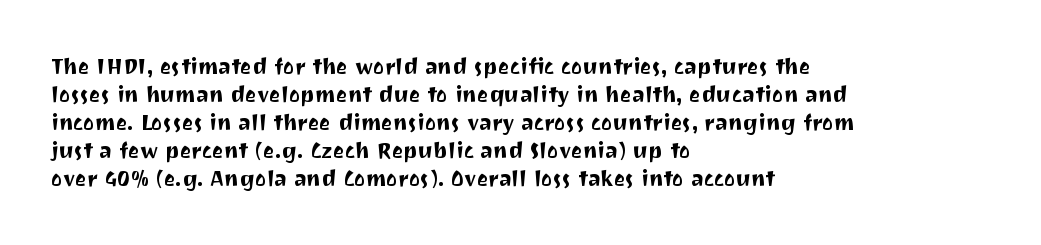
The image shows 22 px text type, upright; set left-aligned, normal line spacing (1.27x), normal letter spacing, not underlined.
